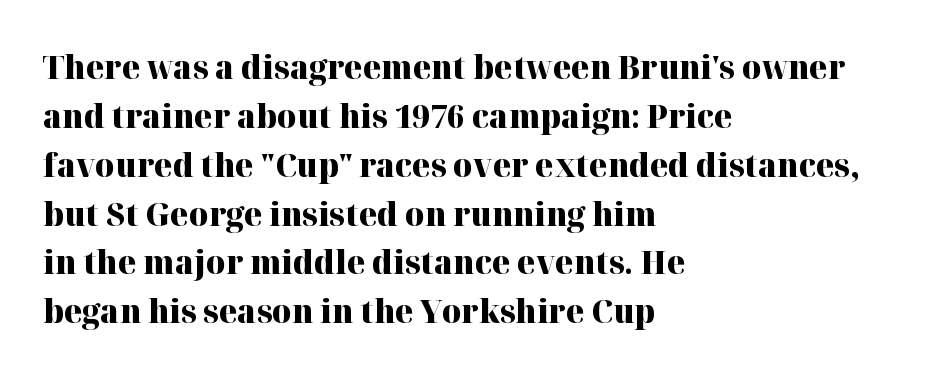
{"serif": "yes", "italic": "no", "bold": "yes", "weight": "heavy", "width": "normal", "stroke_contrast": "high", "x_height": "medium", "monospaced": "no", "underline": "no", "align": "left", "line_spacing": "normal", "line_spacing_ratio": 1.48, "letter_spacing": "normal", "letter_spacing_em": 0.0, "glyph_px": 33}
